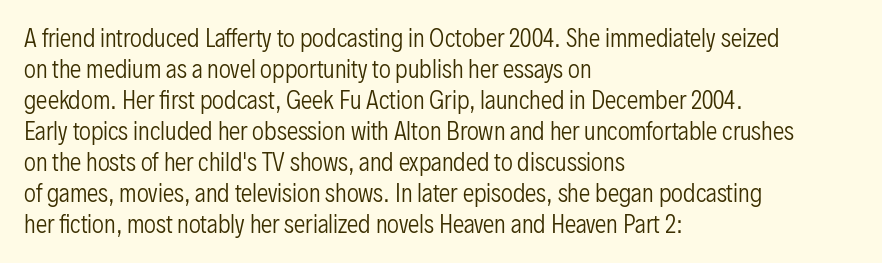
{"italic": "no", "bold": "no", "underline": "no", "align": "left", "line_spacing": "normal", "line_spacing_ratio": 1.35, "letter_spacing": "normal", "letter_spacing_em": 0.0, "glyph_px": 23}
